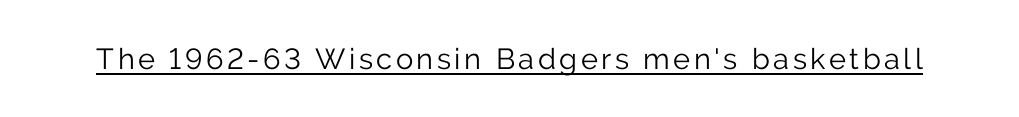
{"serif": "no", "italic": "no", "bold": "no", "weight": "light", "width": "normal", "stroke_contrast": "low", "x_height": "medium", "monospaced": "no", "underline": "yes", "glyph_px": 29}
